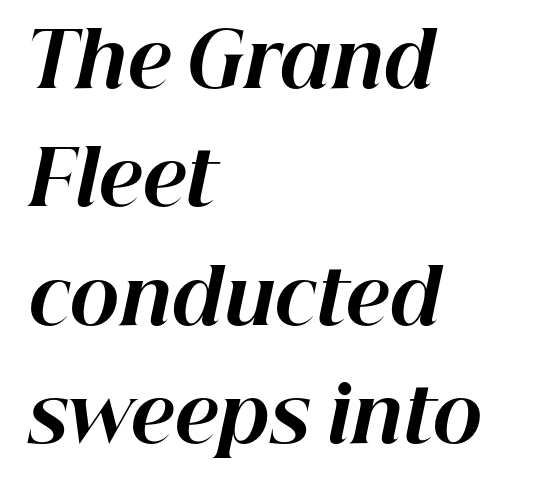
The face used here is proportionally spaced, like ordinary book or web type. Heavy, bold letterforms. Is the block centered? No — it sits flush against the left margin. The face used here is rendered with its standard letterfit. Descenders are the only things crossing below the line. Summary of vertical rhythm: regular, with standard interline spacing.
